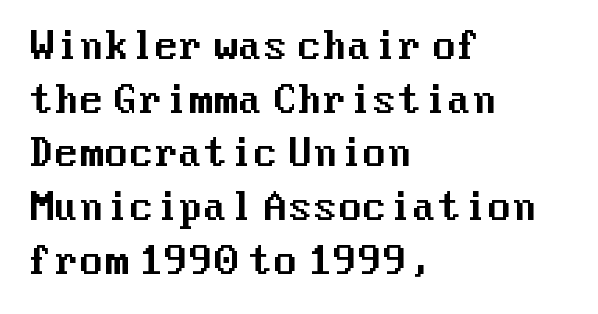
Default kerning and tracking; the words read as compact shapes. The glyphs in this specimen are sans serif. Line spacing here is normal. Is the block centered? No — it sits flush against the left margin. This is roman type, the default non-slanted kind.
